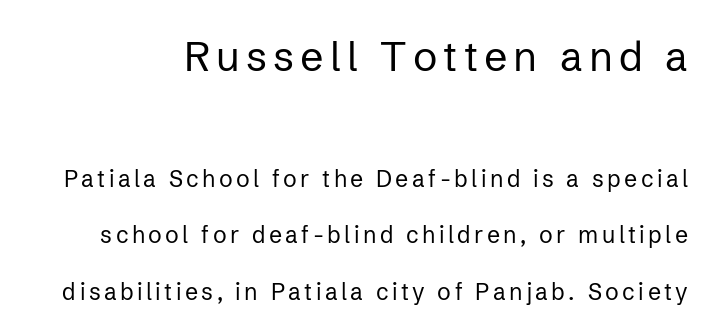
Check where the strokes stop: nothing finishes them off — pure sans. Underlining? Definitely not there. The specimen reads as upright at a glance. Line spacing here is loose.
